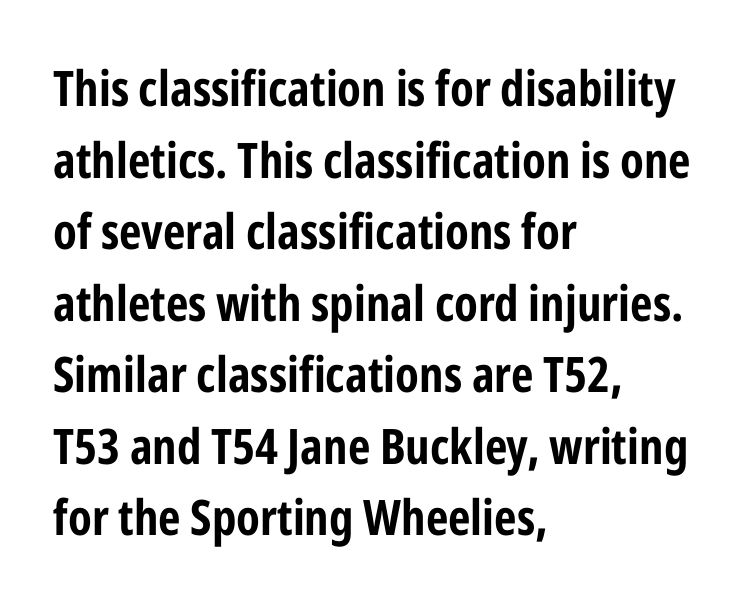
The face used here is proportionally spaced, like ordinary book or web type. Letters rest on an invisible, unmarked baseline. Italic? Not at all — the glyphs are vertical. Strong, thick strokes mark this as bold type.
